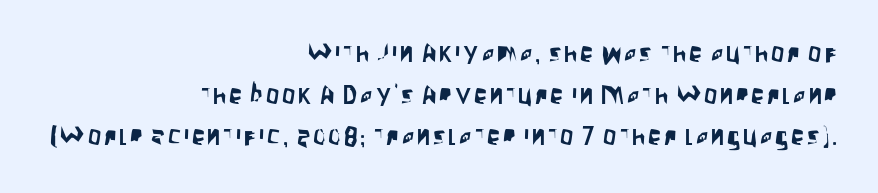
This is roman type, the default non-slanted kind. These lines sit exactly where default settings would place them. Line endings align vertically; line beginnings do not. Just letters on the line, the space beneath them empty.
